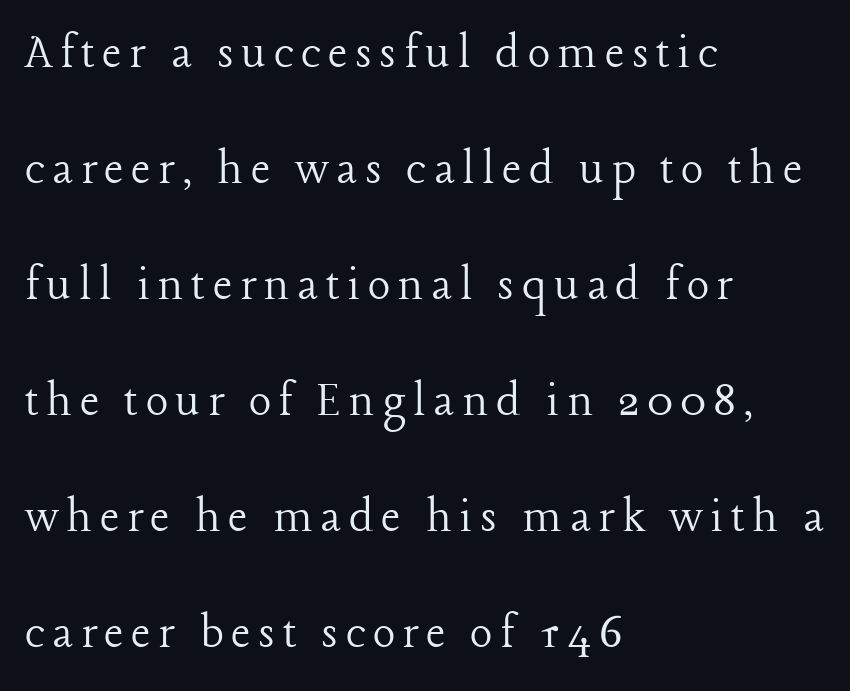
The image shows 53 px light serif type, upright; set left-aligned, loose line spacing (2.19x), not underlined; low stroke contrast and a medium x-height.
